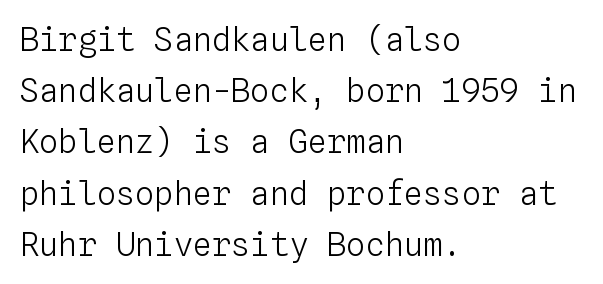
Summary of weight: not heavy and not bold. You can tell it's not italic because the verticals are truly vertical. The type is set solid horizontally, with unmodified tracking. The leading is moderate, giving the passage an even texture. The lines are quadded left. Spacing verdict: monospaced, one width for all characters.
